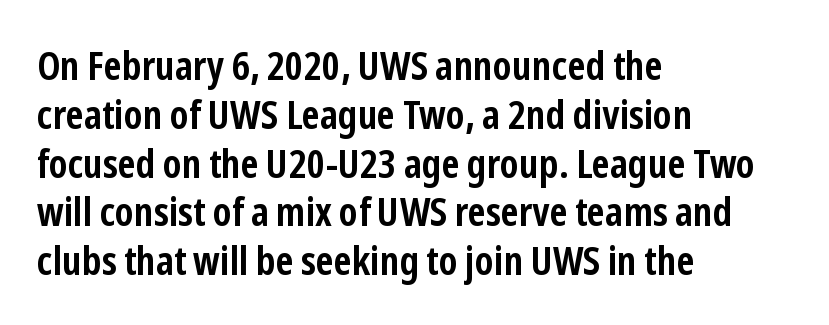
Q: Is the text bold? A: Yes.
Q: Is the text italic (slanted)? A: No, it is upright.
Q: Is the typeface a serif or a sans-serif typeface? A: Sans-serif.
Q: Is the text underlined? A: No.
Q: How is the paragraph aligned? A: Left-aligned.
Q: Is the spacing between letters normal or unusually wide? A: Normal.
Q: Width (condensed, normal, or wide)? A: Condensed.
Q: Stroke contrast? A: Low.
Q: x-height? A: Medium.
Q: Monospaced? A: No.
